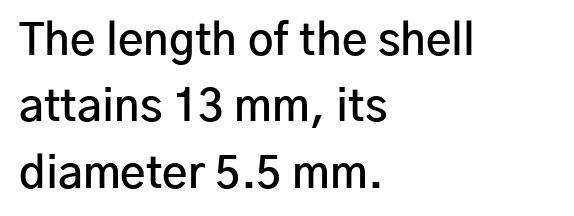
Q: Is the text bold? A: Semi-bold.
Q: Is the text italic (slanted)? A: No, it is upright.
Q: Is the typeface a serif or a sans-serif typeface? A: Sans-serif.
Q: Is the text underlined? A: No.
Q: How is the paragraph aligned? A: Left-aligned.
Q: Is the spacing between letters normal or unusually wide? A: Normal.
Q: Is the spacing between lines tight, normal or loose? A: Normal.
Q: Width (condensed, normal, or wide)? A: Normal.
Q: Stroke contrast? A: Low.
Q: x-height? A: Medium.
Q: Monospaced? A: No.
